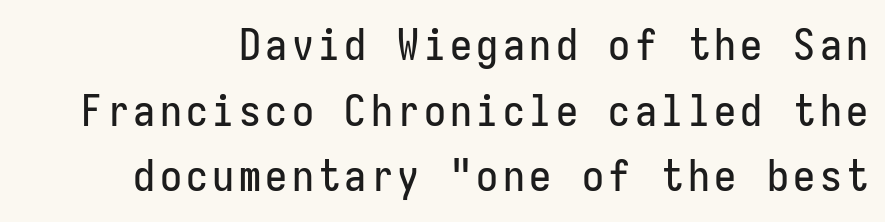
{"serif": "no", "italic": "no", "width": "condensed", "stroke_contrast": "low", "x_height": "medium", "monospaced": "yes", "underline": "no", "line_spacing": "normal", "line_spacing_ratio": 1.49, "glyph_px": 44}
